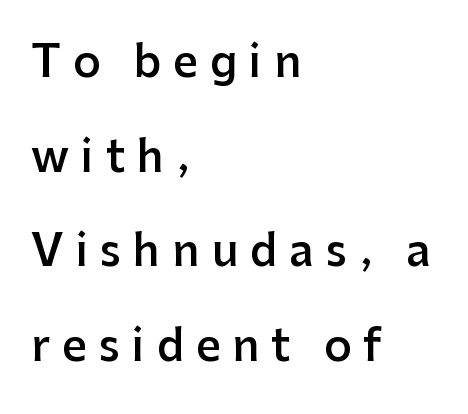
Q: Is the text bold? A: Semi-bold.
Q: Is the text italic (slanted)? A: No, it is upright.
Q: Is the typeface a serif or a sans-serif typeface? A: Sans-serif.
Q: Is the text underlined? A: No.
Q: How is the paragraph aligned? A: Left-aligned.
Q: Is the spacing between letters normal or unusually wide? A: Unusually wide.
Q: Is the spacing between lines tight, normal or loose? A: Loose.
Q: Width (condensed, normal, or wide)? A: Normal.
Q: Stroke contrast? A: Low.
Q: x-height? A: Medium.
Q: Monospaced? A: No.
